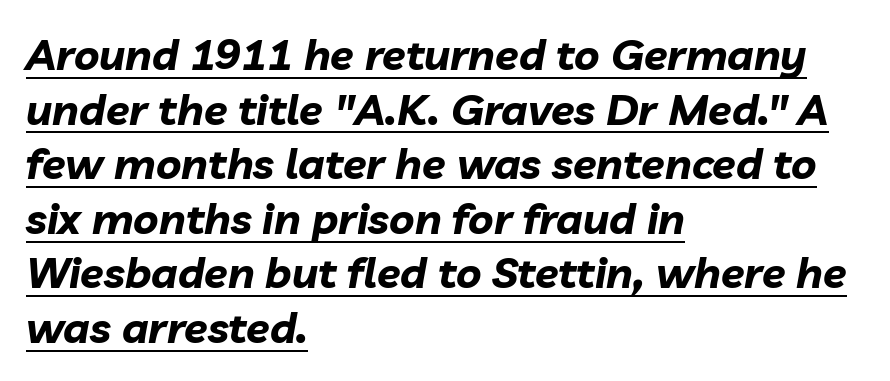
{"italic": "yes", "lean": "right", "slant_degrees": 10, "bold": "yes", "weight": "bold", "width": "normal", "stroke_contrast": "low", "x_height": "medium", "monospaced": "no", "underline": "yes", "align": "left", "line_spacing": "normal", "line_spacing_ratio": 1.27, "letter_spacing": "normal", "letter_spacing_em": 0.0, "glyph_px": 43}
